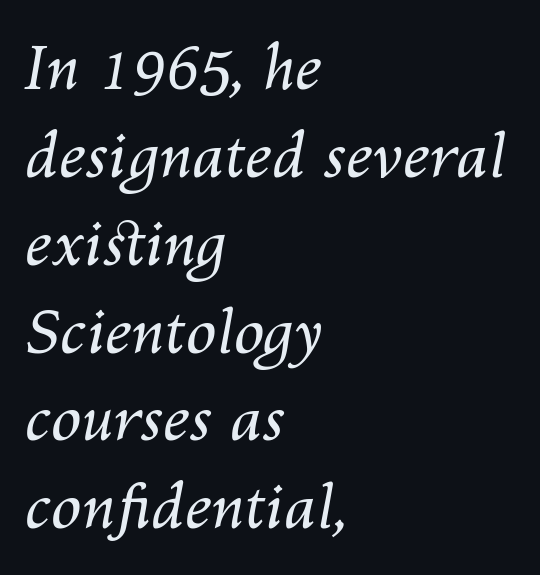
Line spacing here is normal. All the whitespace from short lines collects on the right. There's an unmistakable incline to the writing here. Short note: letters normally spaced. Words float on clear page, feet unadorned. On a weight scale, this lands at 450 or below.
